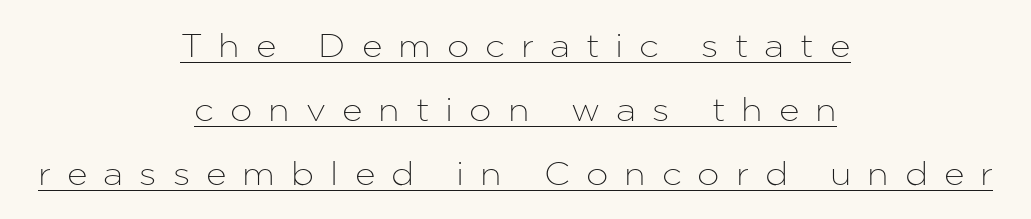
Here the designer chose a conventional face with non-uniform glyph widths. Quick note: interline space is abundant. This sample carries an underscore along the baseline area. Posture: straight, roman, zero tilt. The typesetter chose a symmetrical, centered arrangement here.
